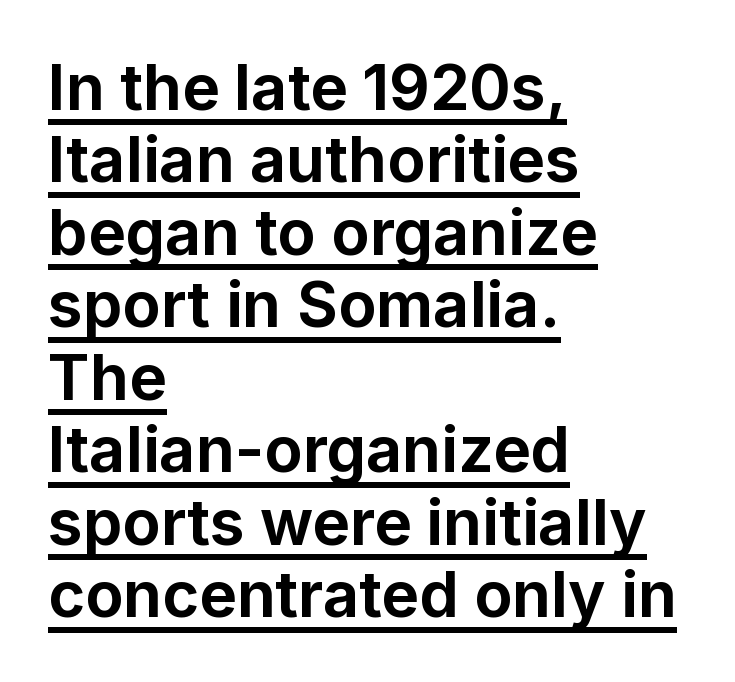
The image shows 63 px bold sans-serif type, upright; set left-aligned, tight line spacing (1.15x), normal letter spacing, underlined; low stroke contrast and a medium x-height.
